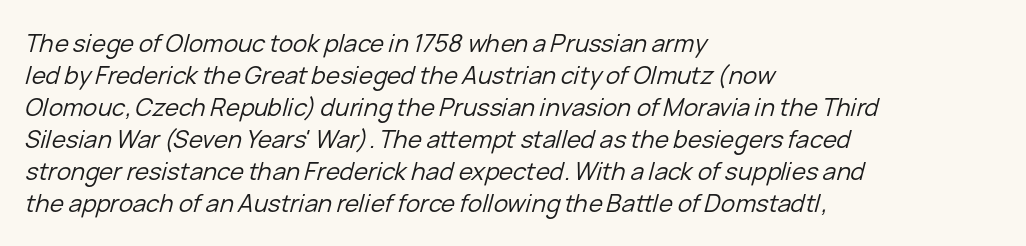
{"italic": "yes", "lean": "right", "slant_degrees": 15, "bold": "no", "underline": "no", "align": "left", "line_spacing": "normal", "line_spacing_ratio": 1.33, "letter_spacing": "normal", "letter_spacing_em": 0.0, "glyph_px": 24}
